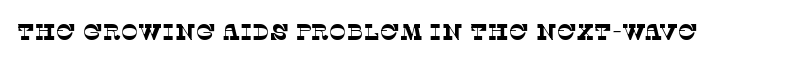
Between one letter and the next there's only the usual sliver of space. Weight: in the light-to-regular range. This rendering features lettering with no underline.
